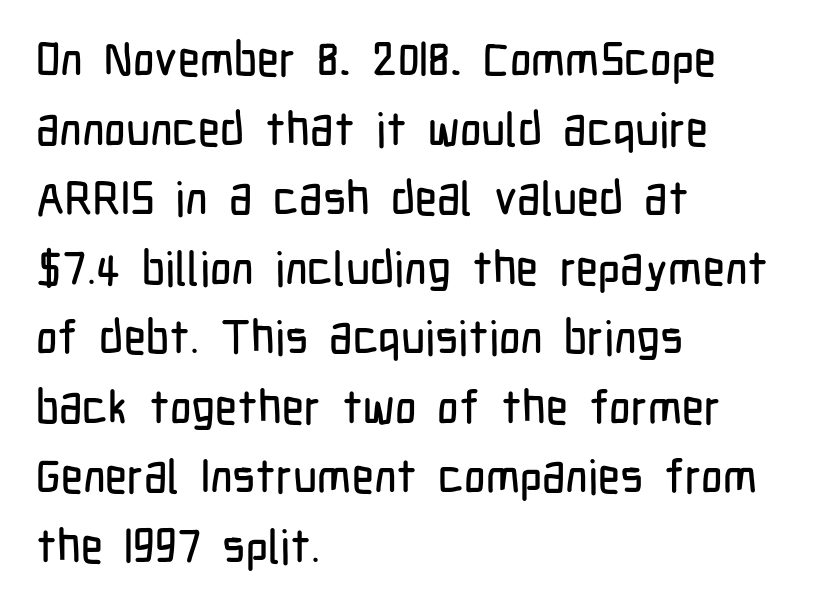
Q: Is the text italic (slanted)? A: No, it is upright.
Q: Is the typeface a serif or a sans-serif typeface? A: Sans-serif.
Q: Is the text underlined? A: No.
Q: How is the paragraph aligned? A: Left-aligned.
Q: Is the spacing between letters normal or unusually wide? A: Normal.
Q: Is the spacing between lines tight, normal or loose? A: Normal.
Q: Width (condensed, normal, or wide)? A: Condensed.
Q: Stroke contrast? A: Low.
Q: x-height? A: Medium.
Q: Monospaced? A: No.
